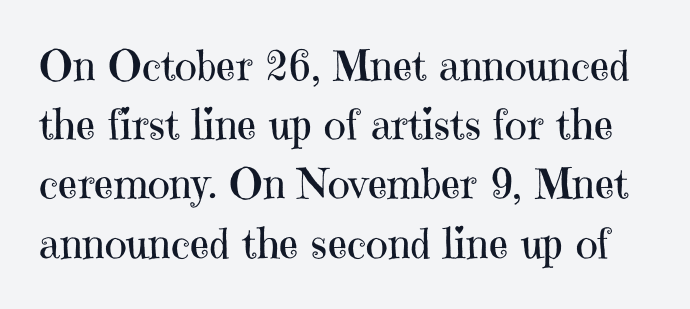
{"serif": "yes", "italic": "no", "bold": "no", "weight": "regular", "width": "normal", "stroke_contrast": "high", "x_height": "medium", "monospaced": "no", "underline": "no", "line_spacing": "normal", "line_spacing_ratio": 1.41, "letter_spacing": "normal", "letter_spacing_em": 0.0, "glyph_px": 42}
